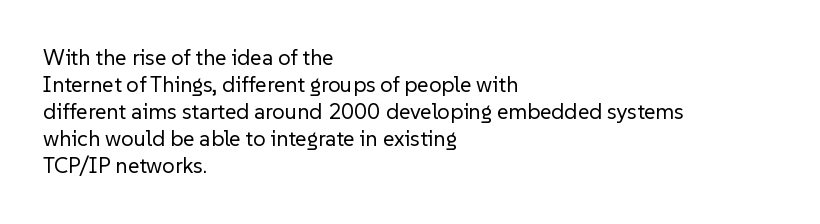
Q: Is the text bold? A: No.
Q: Is the text italic (slanted)? A: No, it is upright.
Q: Is the text underlined? A: No.
Q: How is the paragraph aligned? A: Left-aligned.
Q: Is the spacing between letters normal or unusually wide? A: Normal.
